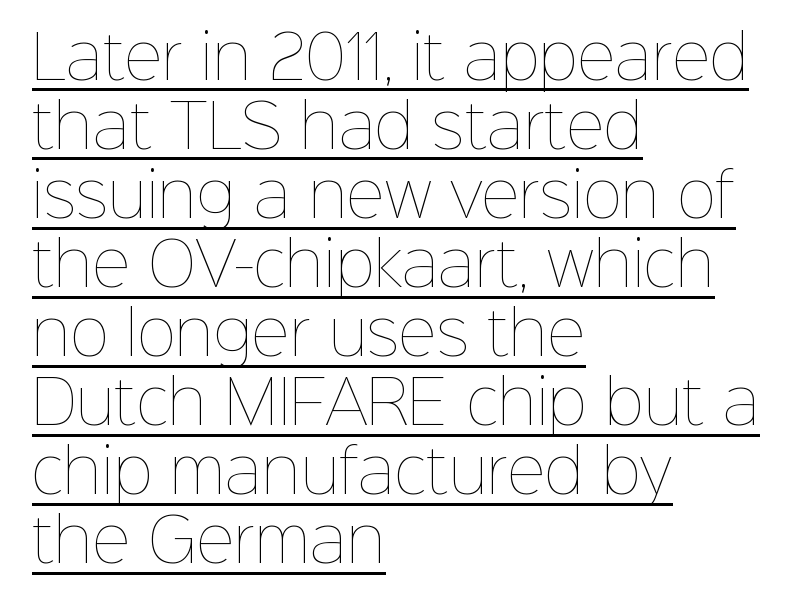
Q: Is the text bold? A: No.
Q: Is the text italic (slanted)? A: No, it is upright.
Q: Is the text underlined? A: Yes.
Q: How is the paragraph aligned? A: Left-aligned.
Q: Is the spacing between letters normal or unusually wide? A: Normal.
Q: Width (condensed, normal, or wide)? A: Normal.
Q: Stroke contrast? A: Low.
Q: x-height? A: Medium.
Q: Monospaced? A: No.
